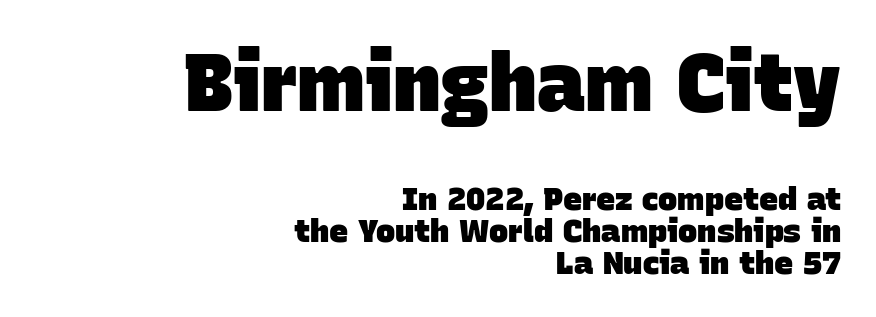
Beneath every word, the page is bare. No feet cap the strokes, marking this as sans-serif type. Default kerning and tracking; the words read as compact shapes. The letters advance in unequal steps, a hallmark of proportional type. The rendering shrinks the type as you move from the upper chunk to the lower.
